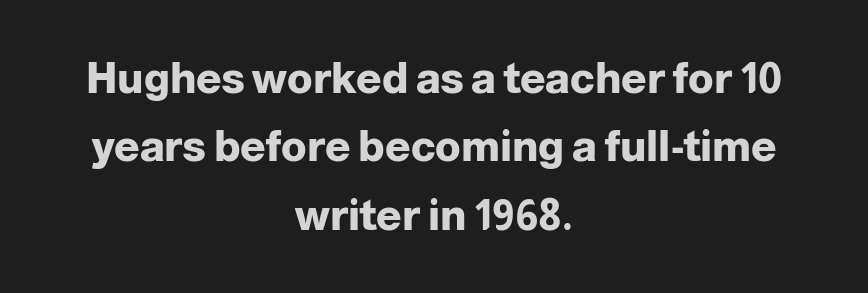
{"serif": "no", "italic": "no", "bold": "yes", "weight": "heavy", "width": "normal", "stroke_contrast": "low", "x_height": "medium", "monospaced": "no", "underline": "no", "align": "center", "line_spacing": "normal", "line_spacing_ratio": 1.63, "letter_spacing": "normal", "letter_spacing_em": 0.0, "glyph_px": 42}
